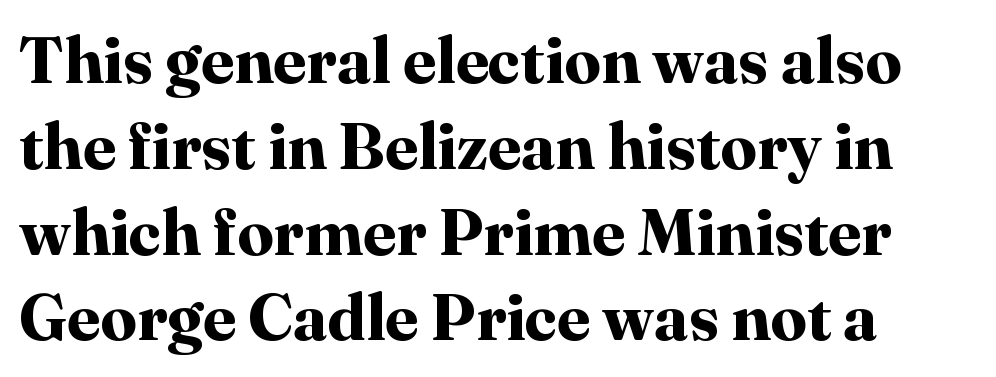
Heavy-handed strokes throughout: this text is bold. Character widths vary here, with narrow letters taking less room than wide ones. If you drew a line through each stem, it would be perfectly vertical. Does the leading feel generous? No, just average.
